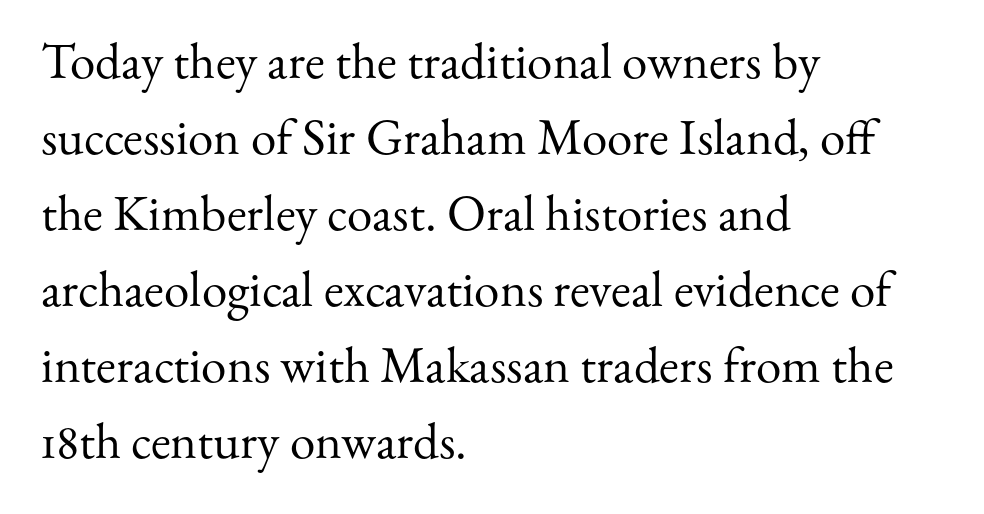
The image shows 51 px regular-weight serif type, upright; set left-aligned, normal line spacing (1.49x), normal letter spacing, not underlined; medium stroke contrast and a small x-height.
